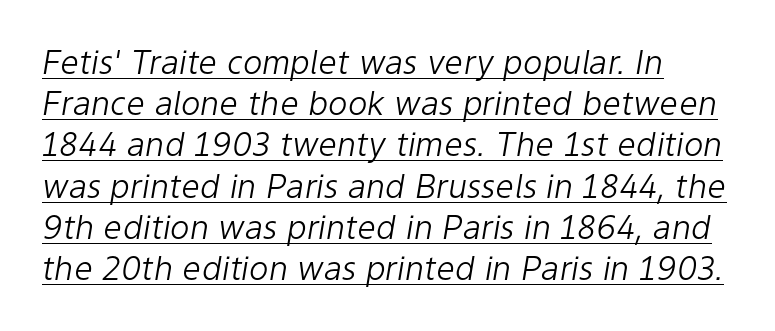
This sample carries an underscore along the baseline area. Standard letterfit; no display-style spreading of the glyphs. Typeset ragged right — the left edge is the straight one. Notice how descenders clear the ascenders below comfortably — that's standard leading.
